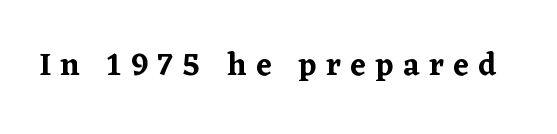
{"serif": "yes", "italic": "no", "width": "normal", "stroke_contrast": "low", "x_height": "medium", "monospaced": "no", "underline": "no", "letter_spacing": "wide", "letter_spacing_em": 0.31, "glyph_px": 31}
